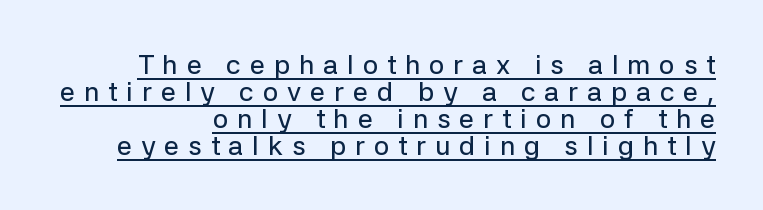
{"italic": "no", "underline": "yes", "align": "right", "line_spacing": "tight", "line_spacing_ratio": 1.0, "letter_spacing": "wide", "letter_spacing_em": 0.33, "glyph_px": 27}
